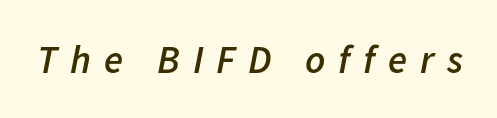
The rendering uses a semibold face; strokes are thickened but not to full bold. There is plenty of visible air inserted between adjacent glyphs. The strip under each line holds only bare page. The rendering uses natural spacing where letterforms have individual widths. The specimen reads as italic at a glance.
